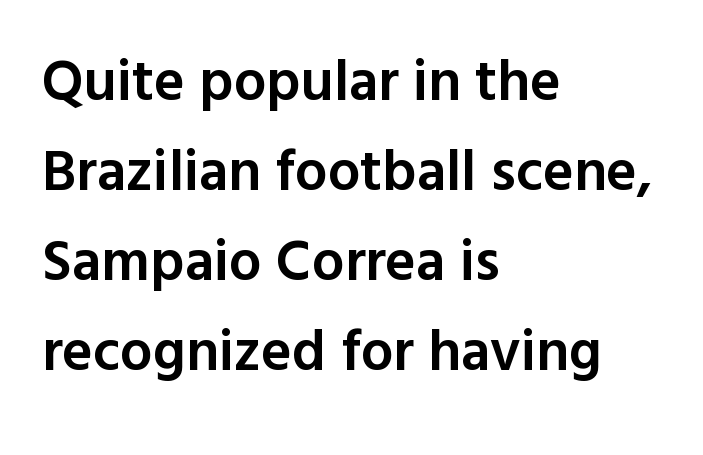
Each letter keeps its own natural width here, so spacing adapts to shape. Posture: vertical. The lines in this sample share a left origin and differ only in where they stop. Look at the tracking — it's just the regular setting, nothing added. The glyphs have the mass of a demibold cut, below bold. The rows are spaced the way most documents space them.
